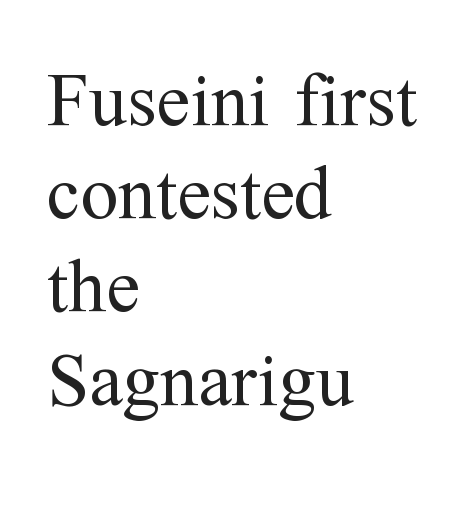
{"serif": "yes", "italic": "no", "bold": "no", "weight": "regular", "width": "normal", "stroke_contrast": "medium", "x_height": "medium", "monospaced": "no", "underline": "no", "align": "left", "line_spacing_ratio": 1.21, "letter_spacing": "normal", "letter_spacing_em": 0.0, "glyph_px": 77}
